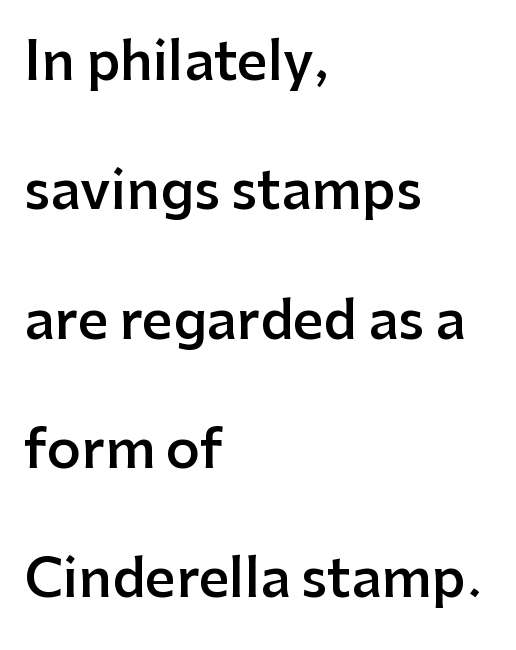
The image shows 53 px semibold sans-serif type, upright; set left-aligned, loose line spacing (2.44x), normal letter spacing, not underlined; low stroke contrast and a medium x-height.
